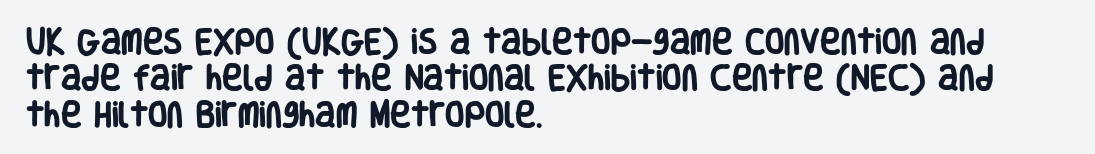
Each new line begins a customary step beneath the previous one. Stroke thickness is high; the sample reads as a true bold. Italic? Not at all — the glyphs are vertical. The ragged edge is on the right, which tells us the setting is flush left.
